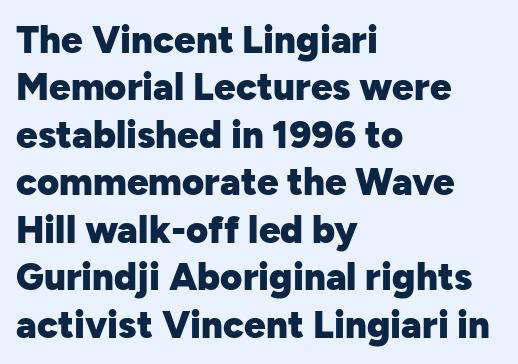
Between one letter and the next there's only the usual sliver of space. Look at the stroke-to-counter ratio: heavy, a bold. The designer left line spacing at the default. Each letter keeps its own natural width here, so spacing adapts to shape. This rendering employs a face without finishing strokes, i.e., a sans-serif.
